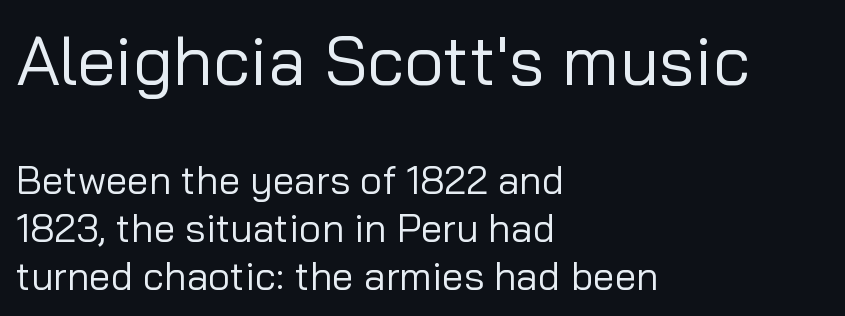
{"serif": "no", "italic": "no", "bold": "no", "weight": "regular", "width": "normal", "stroke_contrast": "low", "x_height": "medium", "monospaced": "no", "underline": "no", "align": "left", "line_spacing_ratio": 1.22, "letter_spacing": "normal", "letter_spacing_em": 0.0, "larger_block": "first", "size_ratio": 1.77, "glyph_px": 69}
